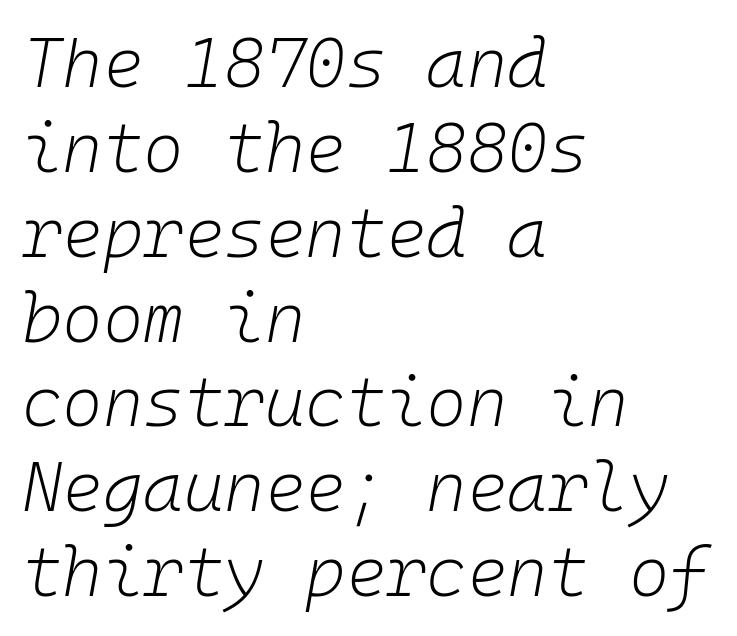
The horizontal fit of the characters is conventional and even. Think standard paragraph weight, or any step lighter than that. Descenders hang freely into open space. Teacher's note: observe the even left margin — that is flush-left alignment. The axis of the letterforms is tilted away from vertical. Monospaced: the letters line up in strict vertical columns.
